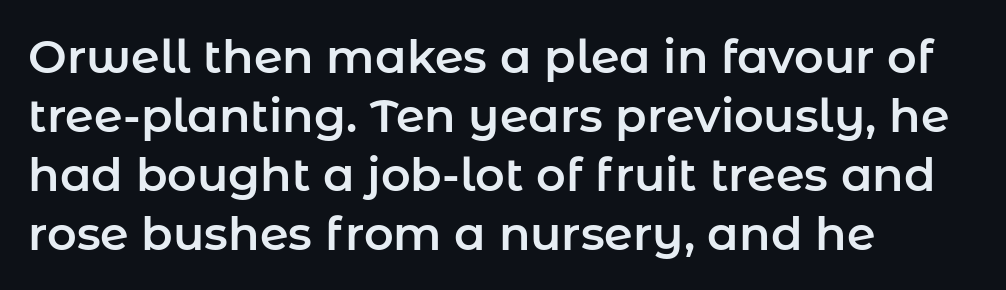
Q: Is the text italic (slanted)? A: No, it is upright.
Q: Is the typeface a serif or a sans-serif typeface? A: Sans-serif.
Q: Is the text underlined? A: No.
Q: How is the paragraph aligned? A: Left-aligned.
Q: Is the spacing between letters normal or unusually wide? A: Normal.
Q: Is the spacing between lines tight, normal or loose? A: Normal.
Q: Width (condensed, normal, or wide)? A: Normal.
Q: Stroke contrast? A: Low.
Q: x-height? A: Medium.
Q: Monospaced? A: No.
